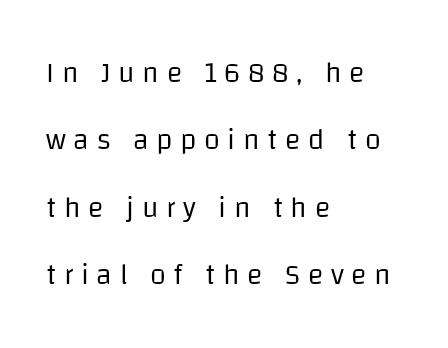
{"serif": "no", "italic": "no", "bold": "no", "weight": "regular", "width": "normal", "stroke_contrast": "low", "x_height": "large", "monospaced": "no", "underline": "no", "align": "left", "line_spacing": "loose", "line_spacing_ratio": 2.32, "letter_spacing": "wide", "letter_spacing_em": 0.26, "glyph_px": 29}
